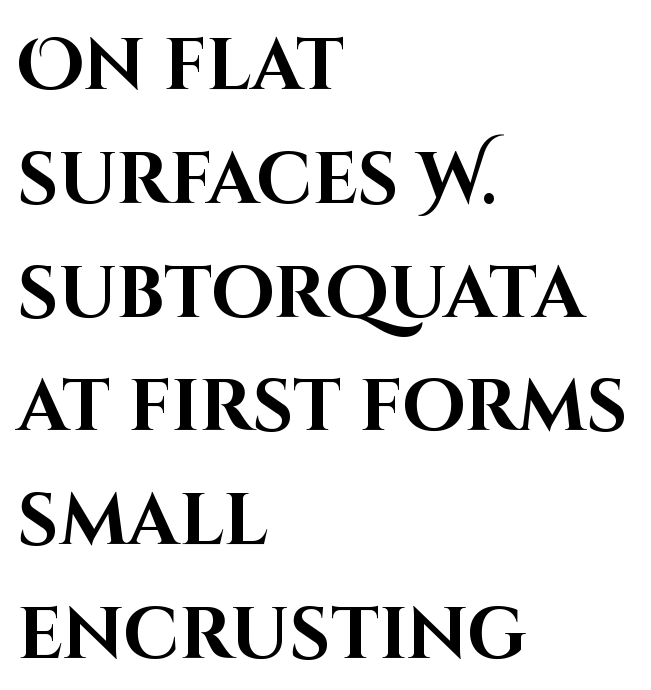
{"serif": "no", "italic": "no", "bold": "yes", "weight": "bold", "width": "normal", "stroke_contrast": "high", "x_height": "large", "monospaced": "no", "underline": "no", "align": "left", "line_spacing": "normal", "line_spacing_ratio": 1.58, "letter_spacing": "normal", "letter_spacing_em": 0.0, "glyph_px": 72}
